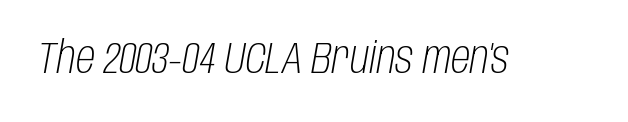
The image shows 44 px light, condensed type, italic (leaning right); set normal letter spacing, not underlined; low stroke contrast and a large x-height.
